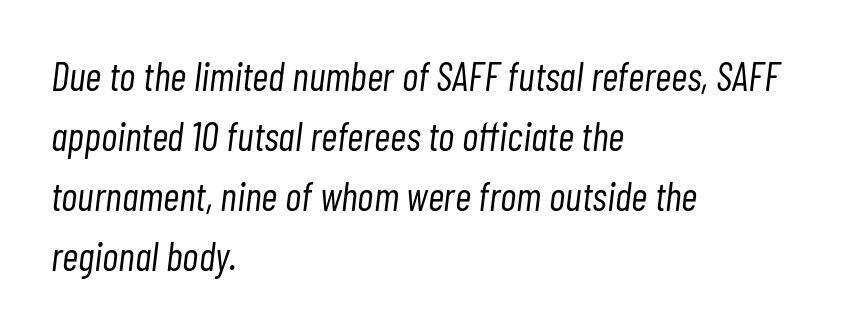
{"italic": "yes", "lean": "right", "slant_degrees": 7, "bold": "no", "weight": "light", "width": "condensed", "stroke_contrast": "low", "x_height": "medium", "monospaced": "no", "underline": "no", "align": "left", "line_spacing": "normal", "line_spacing_ratio": 1.5, "letter_spacing": "normal", "letter_spacing_em": 0.0, "glyph_px": 40}
